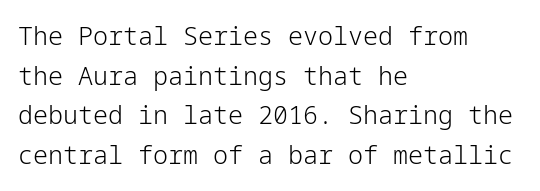
{"italic": "no", "bold": "no", "underline": "no", "align": "left", "line_spacing": "normal", "line_spacing_ratio": 1.59, "letter_spacing": "normal", "letter_spacing_em": 0.0, "glyph_px": 25}
